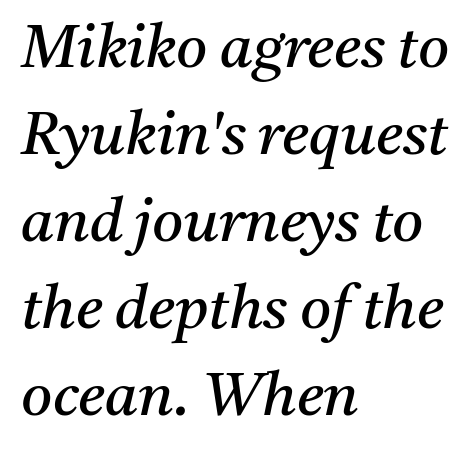
Stroke mass is kept to a normal reading level or below. The letterforms sit shoulder to shoulder at normal distance. The specimen reads as italic at a glance. Anything drawn beneath the words? Only blank space. The typeface chosen for these lines features serifs.
